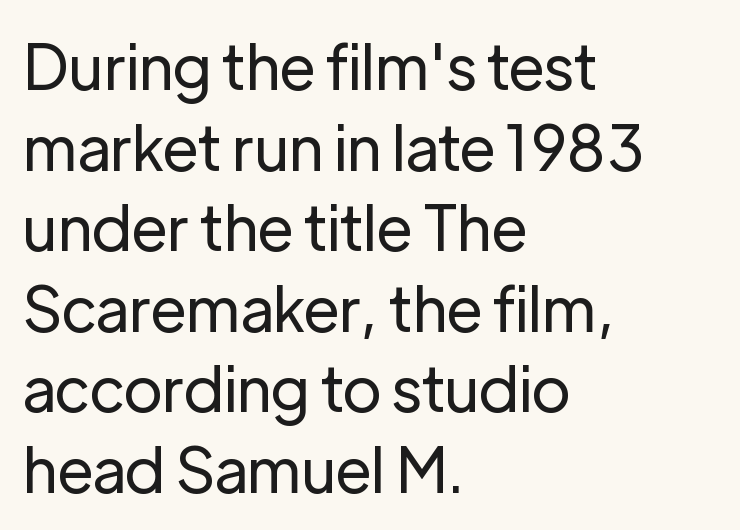
The image shows 62 px regular-weight sans-serif type, upright; set left-aligned, normal line spacing (1.3x), normal letter spacing, not underlined; low stroke contrast and a medium x-height.
